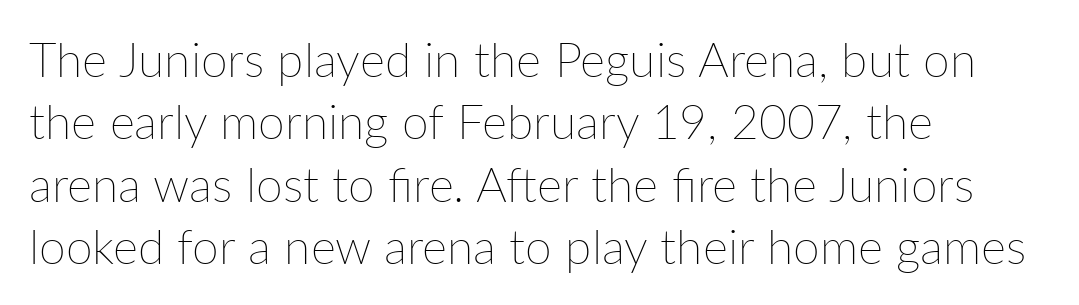
The image shows 48 px thin type, upright; set left-aligned, normal line spacing (1.3x), normal letter spacing, not underlined; low stroke contrast and a medium x-height.
